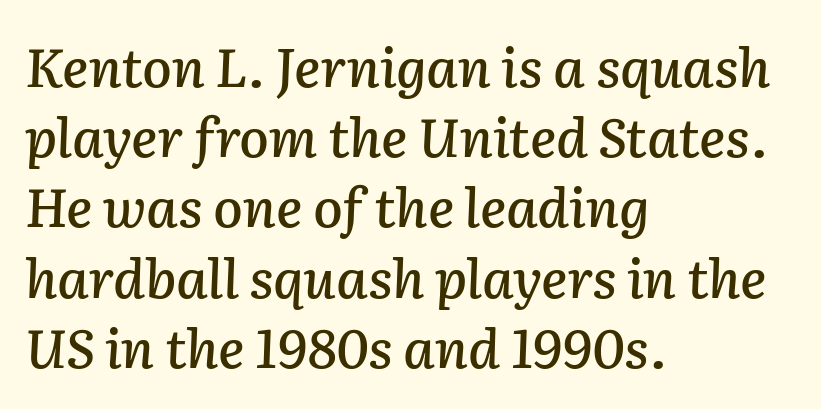
The block of text has a typical density, with ordinary space between rows. The words here are not underlined. This is oblique type, the kind used for emphasis or titles. This sample has the flowing, uneven cadence of proportional lettering. The type is set solid horizontally, with unmodified tracking.
